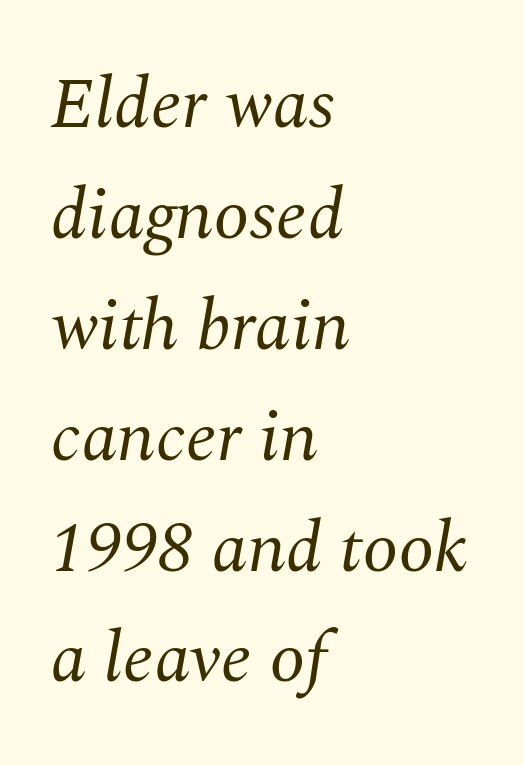
Q: Is the text bold? A: No.
Q: Is the text italic (slanted)? A: Yes, it leans right by about 10 degrees.
Q: Is the typeface a serif or a sans-serif typeface? A: Serif.
Q: Is the text underlined? A: No.
Q: How is the paragraph aligned? A: Left-aligned.
Q: Is the spacing between letters normal or unusually wide? A: Normal.
Q: Is the spacing between lines tight, normal or loose? A: Normal.
Q: Width (condensed, normal, or wide)? A: Normal.
Q: Stroke contrast? A: Medium.
Q: x-height? A: Medium.
Q: Monospaced? A: No.
